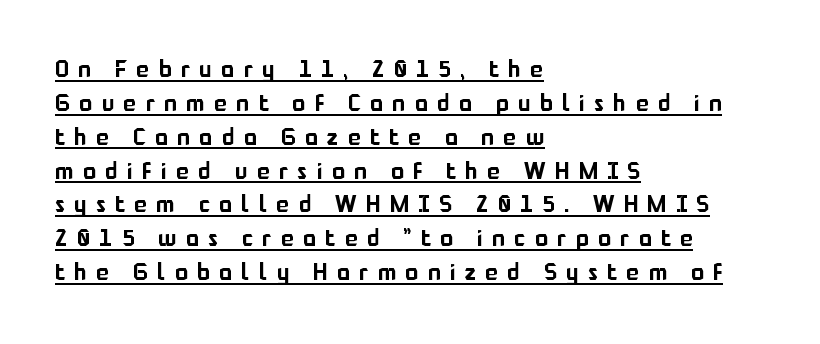
{"italic": "no", "underline": "yes", "align": "left", "line_spacing": "normal", "line_spacing_ratio": 1.41, "letter_spacing": "wide", "letter_spacing_em": 0.39, "glyph_px": 24}
